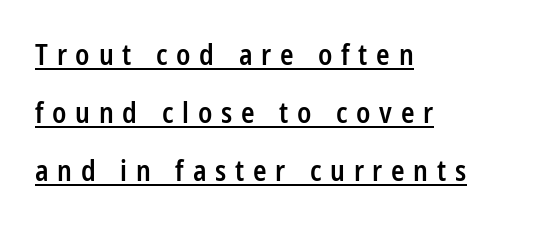
The image shows 28 px semibold, condensed sans-serif type, upright; set left-aligned, loose line spacing (2.07x), unusually wide letter spacing (+0.31 em), underlined; low stroke contrast and a medium x-height.
